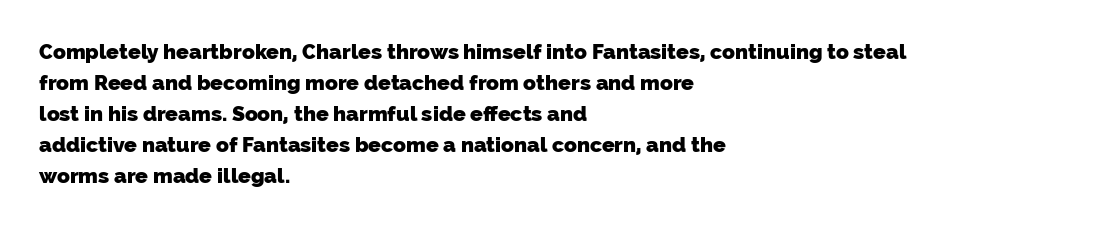
The space beneath each line is pristine and unruled. Words appear dense and cohesive because spacing is normal. Caption: bold face, heavy strokes. Notice how descenders clear the ascenders below comfortably — that's standard leading. Is the block centered? No — it sits flush against the left margin.
